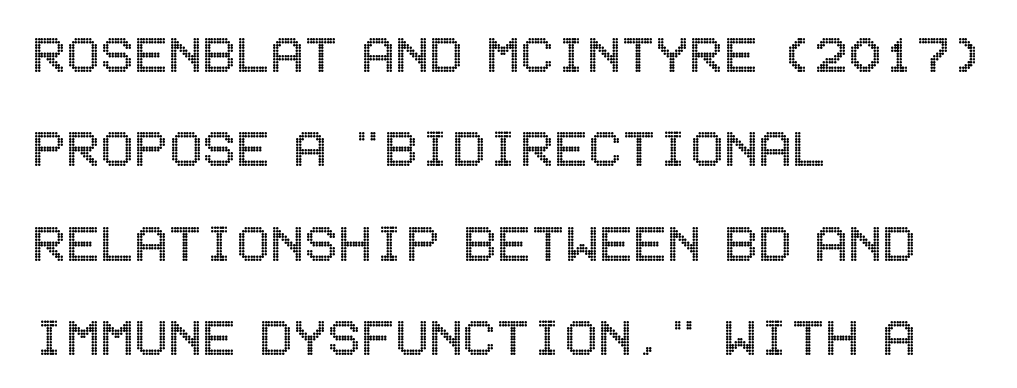
The image shows 63 px condensed type, upright; set left-aligned, normal line spacing (1.5x), normal letter spacing, not underlined; a large x-height.
